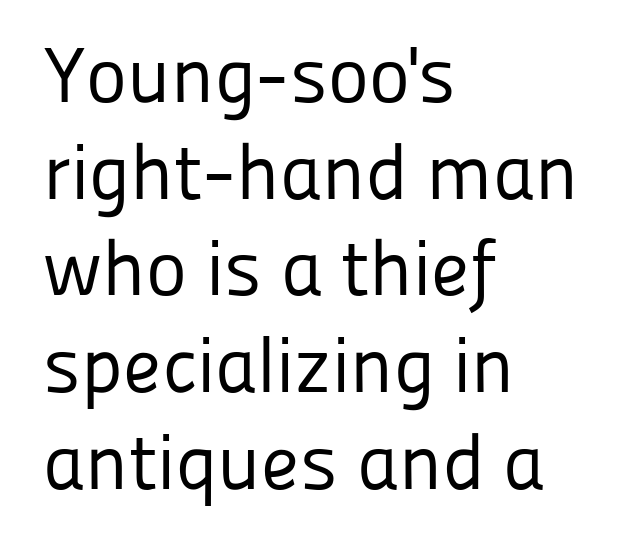
{"serif": "no", "italic": "no", "bold": "no", "weight": "regular", "width": "normal", "stroke_contrast": "low", "x_height": "medium", "monospaced": "no", "underline": "no", "align": "left", "line_spacing_ratio": 1.24, "letter_spacing": "normal", "letter_spacing_em": 0.0, "glyph_px": 78}
